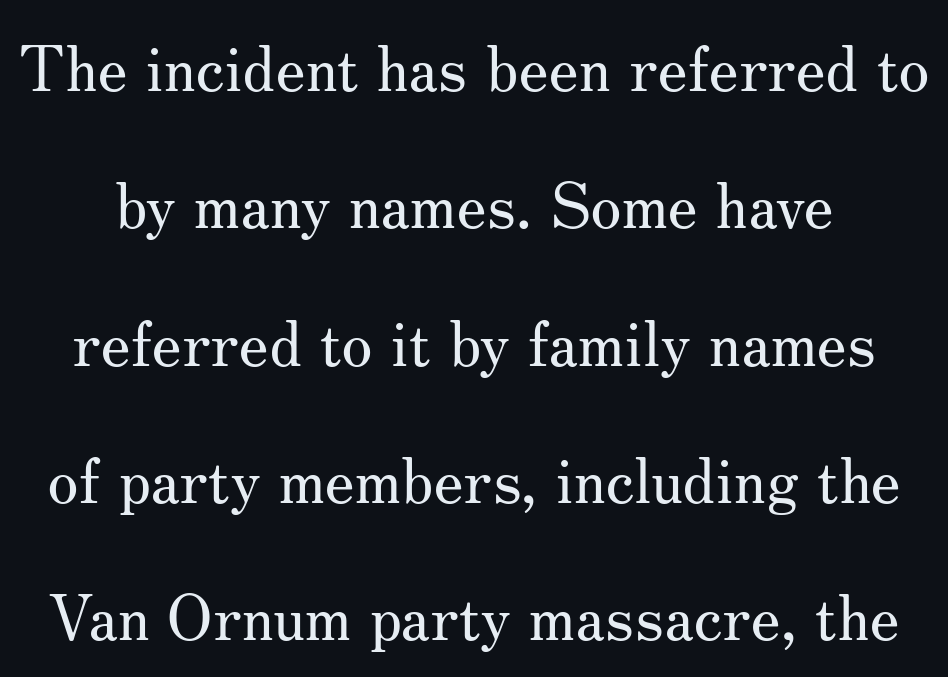
{"serif": "yes", "italic": "no", "bold": "no", "weight": "regular", "width": "normal", "stroke_contrast": "medium", "x_height": "small", "monospaced": "no", "underline": "no", "line_spacing": "loose", "line_spacing_ratio": 2.18, "letter_spacing": "normal", "letter_spacing_em": 0.0, "glyph_px": 63}
